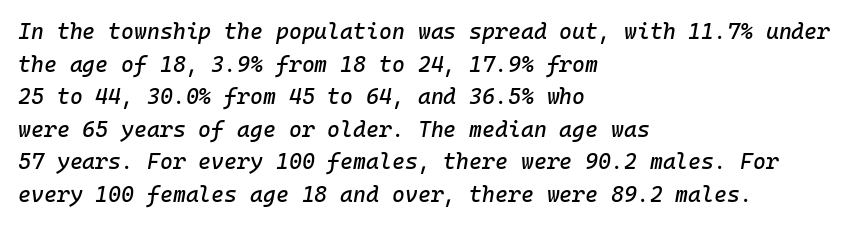
{"italic": "yes", "lean": "right", "slant_degrees": 10, "underline": "no", "align": "left", "line_spacing": "normal", "line_spacing_ratio": 1.48, "letter_spacing": "normal", "letter_spacing_em": 0.0, "glyph_px": 22}
